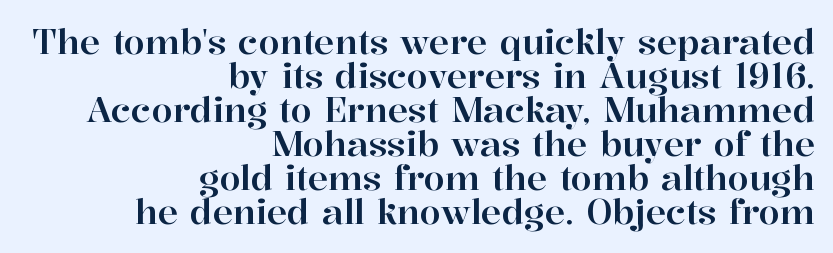
Visually the block forms a straight wall on the right and a jagged coastline on the left. Font category for this specimen: serif. The line texture is even and compact thanks to regular tracking. The face used here is proportionally spaced, like ordinary book or web type. No italicization has been applied; the sample stays upright. Anything drawn beneath the words? Only blank space.
